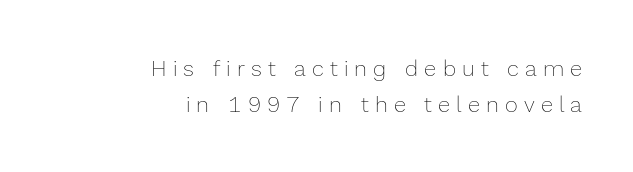
Q: Is the text bold? A: No.
Q: Is the text italic (slanted)? A: No, it is upright.
Q: Is the text underlined? A: No.
Q: How is the paragraph aligned? A: Right-aligned.
Q: Is the spacing between letters normal or unusually wide? A: Unusually wide.
Q: Is the spacing between lines tight, normal or loose? A: Normal.
